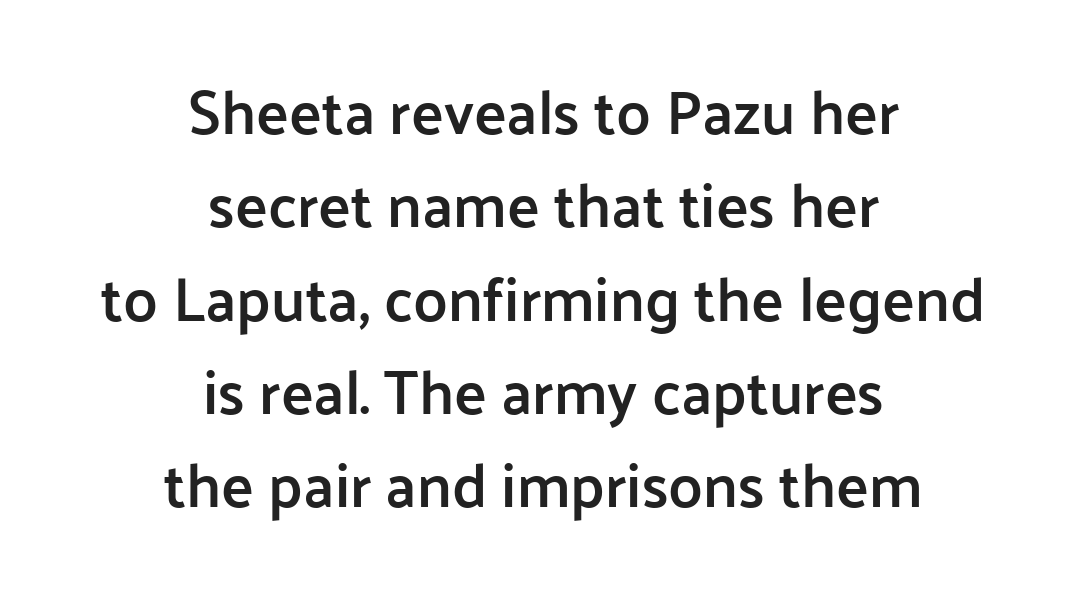
{"serif": "no", "italic": "no", "bold": "semi", "weight": "semibold", "width": "normal", "stroke_contrast": "low", "x_height": "medium", "monospaced": "no", "underline": "no", "align": "center", "line_spacing": "normal", "line_spacing_ratio": 1.53, "letter_spacing": "normal", "letter_spacing_em": 0.0, "glyph_px": 61}
